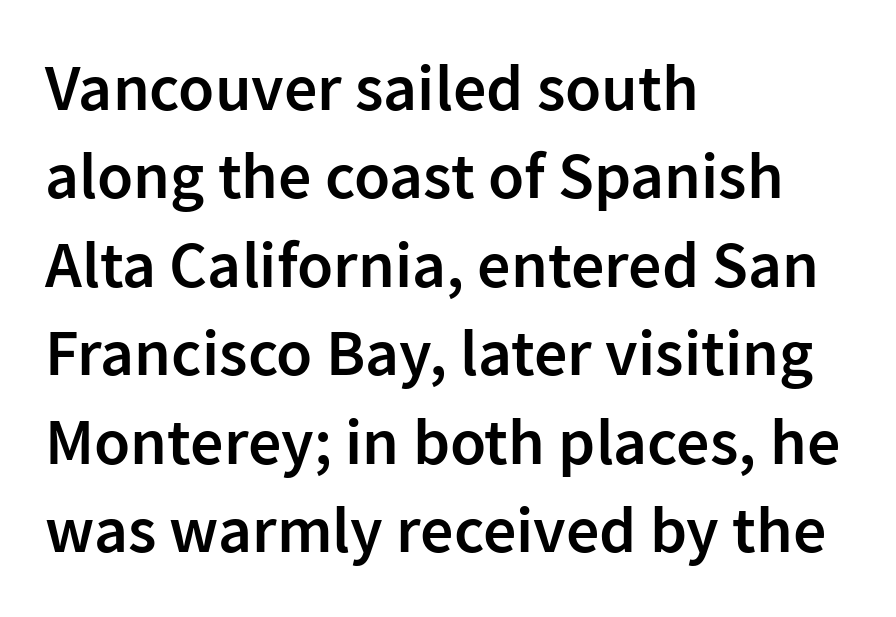
Q: Is the text bold? A: Semi-bold.
Q: Is the text italic (slanted)? A: No, it is upright.
Q: Is the typeface a serif or a sans-serif typeface? A: Sans-serif.
Q: Is the text underlined? A: No.
Q: How is the paragraph aligned? A: Left-aligned.
Q: Is the spacing between letters normal or unusually wide? A: Normal.
Q: Is the spacing between lines tight, normal or loose? A: Normal.
Q: Width (condensed, normal, or wide)? A: Normal.
Q: Stroke contrast? A: Low.
Q: x-height? A: Medium.
Q: Monospaced? A: No.
